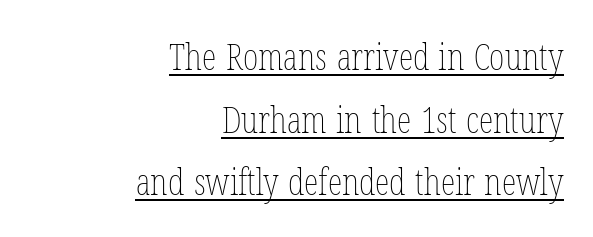
The image shows 37 px thin, condensed type, upright; set right-aligned, normal line spacing (1.69x), normal letter spacing, underlined; low stroke contrast and a medium x-height.
